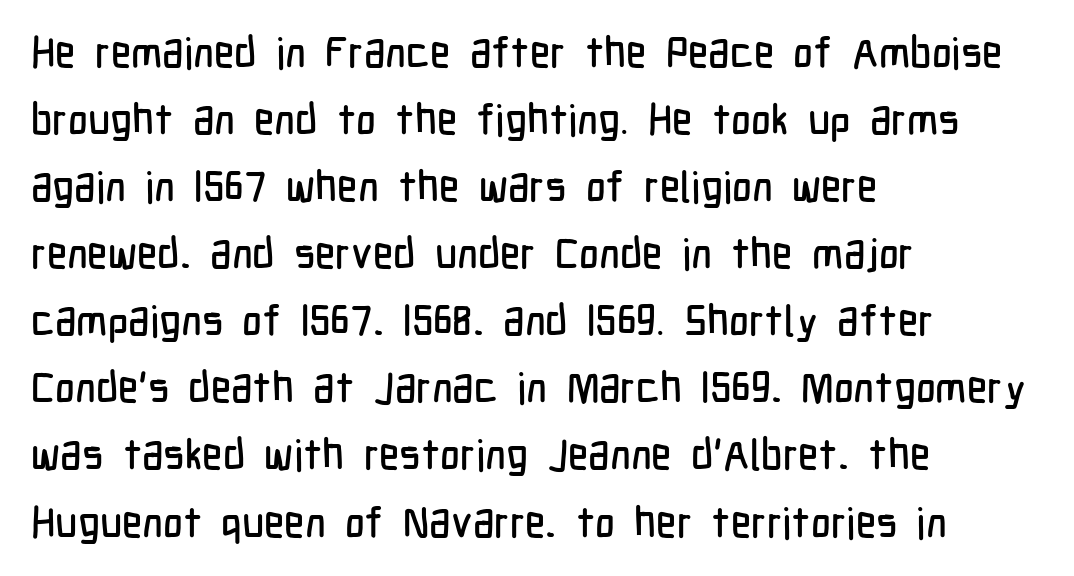
The image shows 43 px condensed sans-serif type, upright; set left-aligned, normal line spacing (1.56x), normal letter spacing, not underlined; low stroke contrast and a medium x-height.
